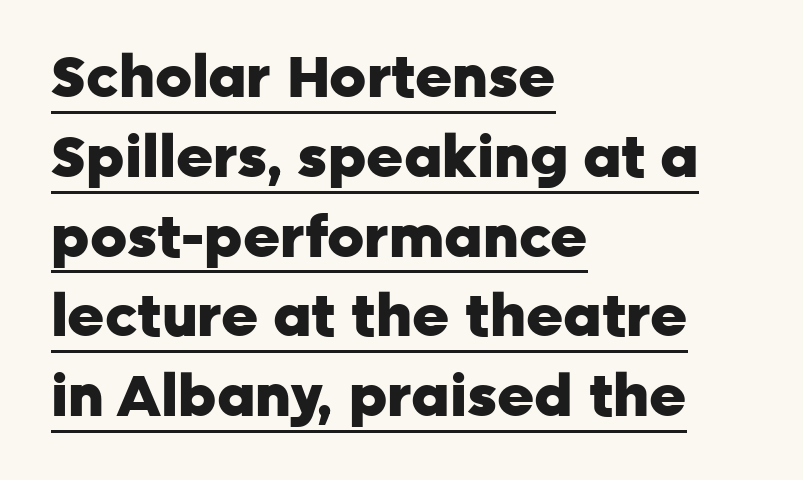
Q: Is the text bold? A: Yes.
Q: Is the text italic (slanted)? A: No, it is upright.
Q: Is the typeface a serif or a sans-serif typeface? A: Sans-serif.
Q: Is the text underlined? A: Yes.
Q: How is the paragraph aligned? A: Left-aligned.
Q: Is the spacing between letters normal or unusually wide? A: Normal.
Q: Is the spacing between lines tight, normal or loose? A: Normal.
Q: Width (condensed, normal, or wide)? A: Normal.
Q: Stroke contrast? A: Low.
Q: x-height? A: Medium.
Q: Monospaced? A: No.
